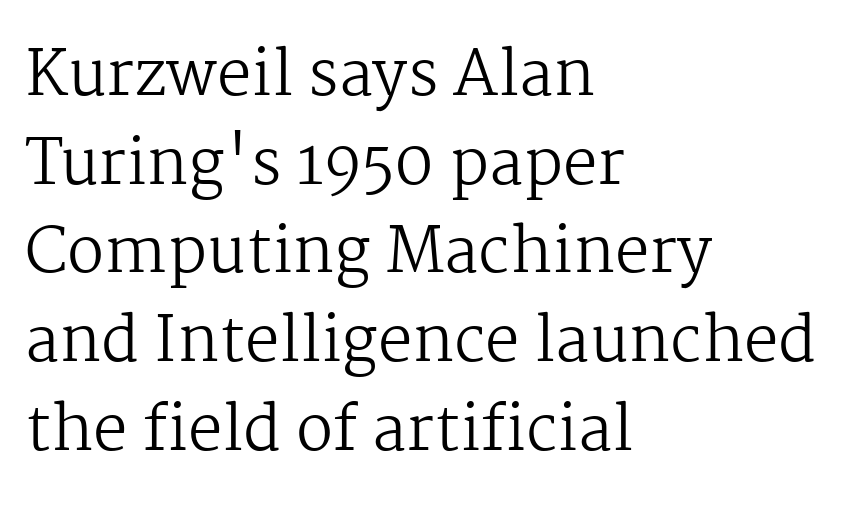
The image shows 62 px regular-weight serif type, upright; set left-aligned, normal line spacing (1.43x), normal letter spacing, not underlined; medium stroke contrast and a medium x-height.
